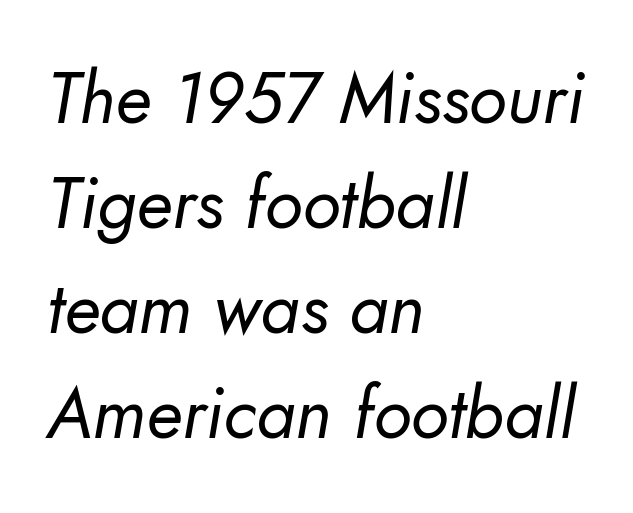
{"serif": "no", "bold": "no", "weight": "regular", "width": "normal", "stroke_contrast": "low", "x_height": "small", "monospaced": "no", "underline": "no", "align": "left", "line_spacing": "normal", "line_spacing_ratio": 1.48, "letter_spacing": "normal", "letter_spacing_em": 0.0, "glyph_px": 71}
